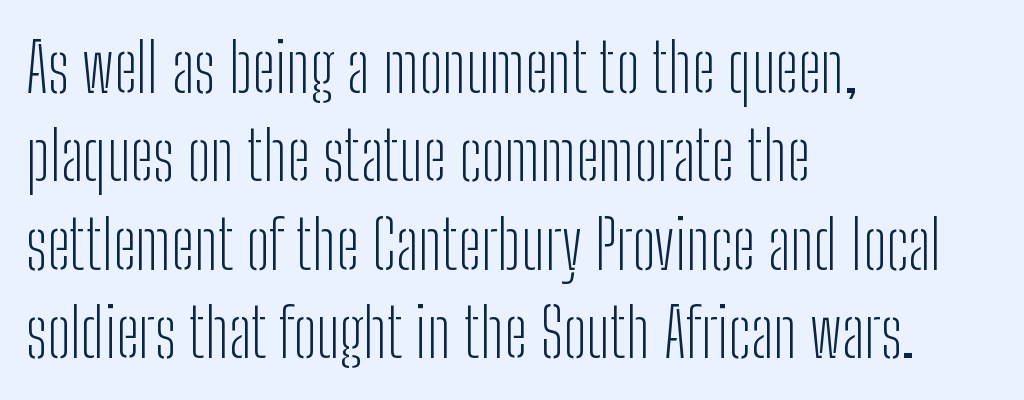
The image shows 68 px light, condensed sans-serif type, upright; set left-aligned, normal line spacing (1.3x), normal letter spacing, not underlined; low stroke contrast and a medium x-height.
